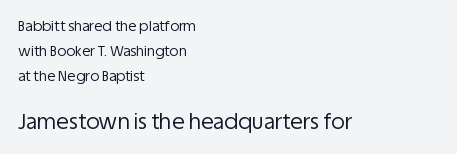
The image shows 21 px text type, upright; set left-aligned, line spacing 1.77x, normal letter spacing, not underlined; the second (bottom) block is 1.5x larger.
